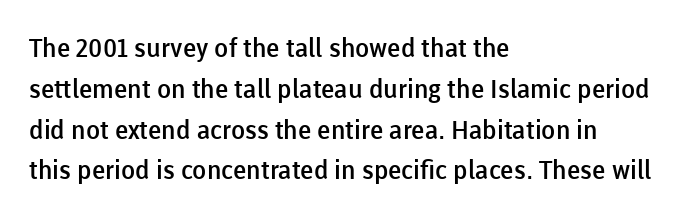
Q: Is the text bold? A: Semi-bold.
Q: Is the text italic (slanted)? A: No, it is upright.
Q: Is the text underlined? A: No.
Q: How is the paragraph aligned? A: Left-aligned.
Q: Is the spacing between letters normal or unusually wide? A: Normal.
Q: Is the spacing between lines tight, normal or loose? A: Normal.
